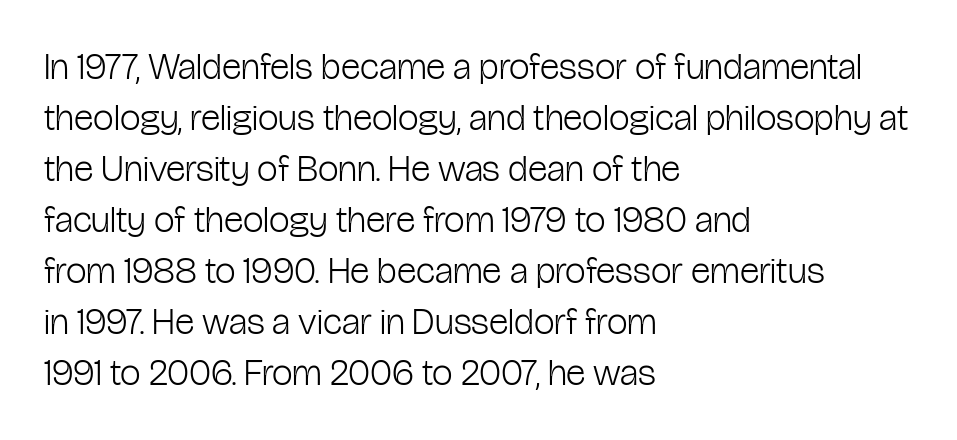
Q: Is the text bold? A: No.
Q: Is the text italic (slanted)? A: No, it is upright.
Q: Is the typeface a serif or a sans-serif typeface? A: Sans-serif.
Q: Is the text underlined? A: No.
Q: How is the paragraph aligned? A: Left-aligned.
Q: Is the spacing between letters normal or unusually wide? A: Normal.
Q: Is the spacing between lines tight, normal or loose? A: Normal.
Q: Width (condensed, normal, or wide)? A: Condensed.
Q: Stroke contrast? A: Low.
Q: x-height? A: Medium.
Q: Monospaced? A: No.
